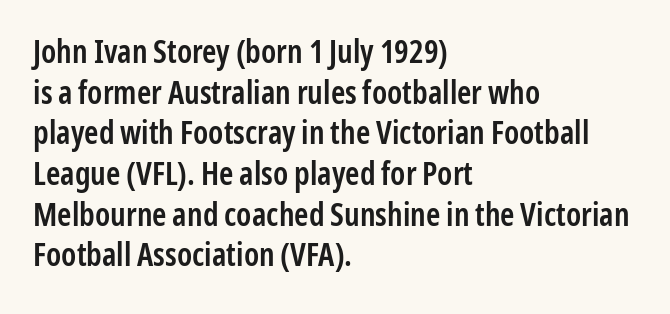
The image shows 32 px semibold, condensed sans-serif type, upright; set left-aligned, normal line spacing (1.27x), normal letter spacing, not underlined; low stroke contrast and a medium x-height.
